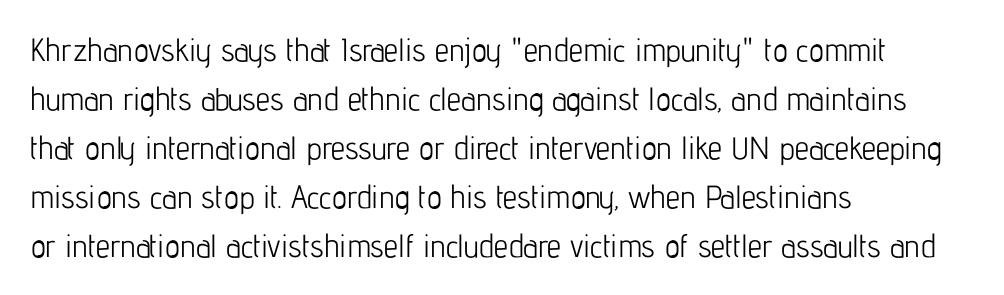
Compared with typical body copy, the letter spacing here is the same. The lettering stays uniformly vertical, giving the passage a roman look. Lines of text with bare space underneath. If you measured baseline to baseline, you'd find a middling distance.
